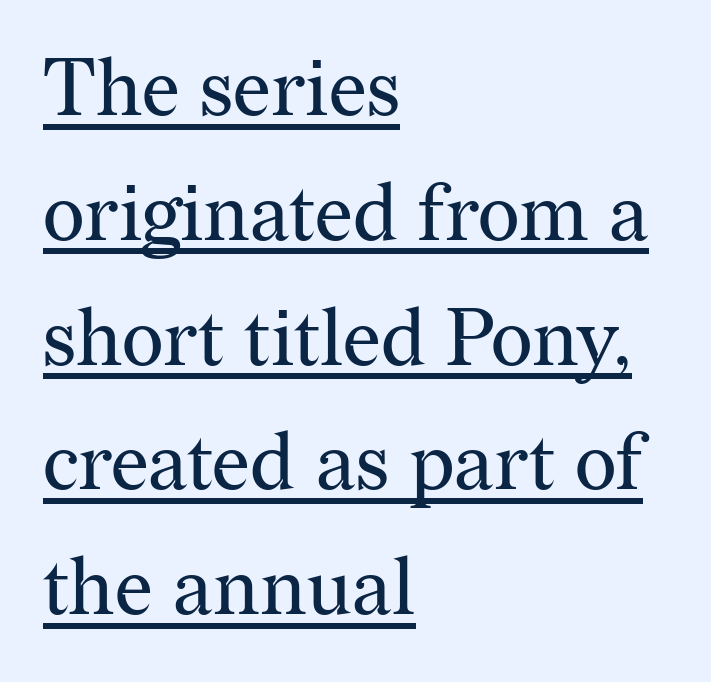
The face used here is proportionally spaced, like ordinary book or web type. In terms of posture, this sample is upright. Which margin do the lines hug? The left one — the right edge is uneven. The designer went with a serif here, giving each stem small feet.
